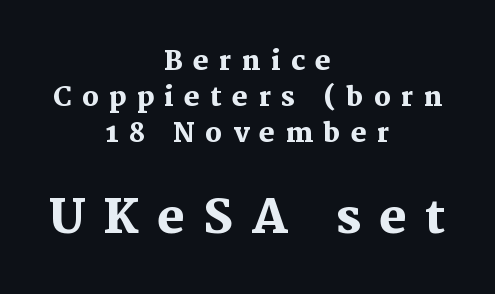
Set as a true bold cut, around the 700 mark. Line spacing here is normal. Two sizes are in play, and the larger belongs to the second block. Characters follow at a spacing far wider than the type designer built in. The words here are not underlined. You can tell from the footed stems that serif type was used.
